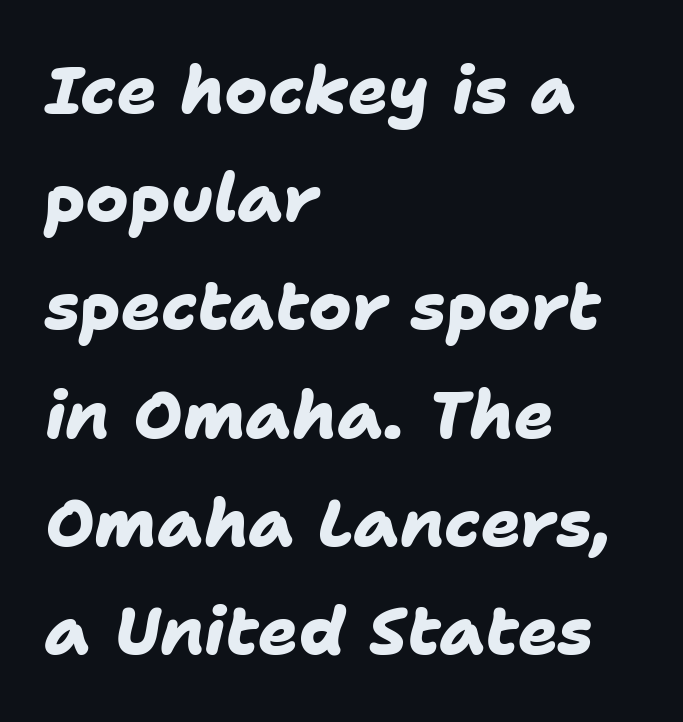
The image shows 66 px heavy sans-serif type; set left-aligned, normal line spacing (1.64x), normal letter spacing, not underlined; low stroke contrast and a medium x-height.
